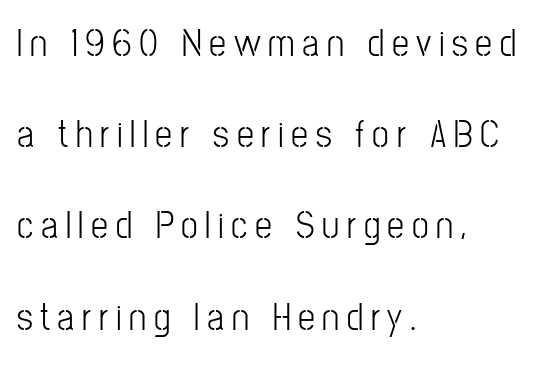
Q: Is the text bold? A: No.
Q: Is the text italic (slanted)? A: No, it is upright.
Q: Is the typeface a serif or a sans-serif typeface? A: Sans-serif.
Q: Is the text underlined? A: No.
Q: How is the paragraph aligned? A: Left-aligned.
Q: Is the spacing between letters normal or unusually wide? A: Unusually wide.
Q: Is the spacing between lines tight, normal or loose? A: Loose.
Q: Width (condensed, normal, or wide)? A: Condensed.
Q: Stroke contrast? A: Low.
Q: x-height? A: Medium.
Q: Monospaced? A: No.
